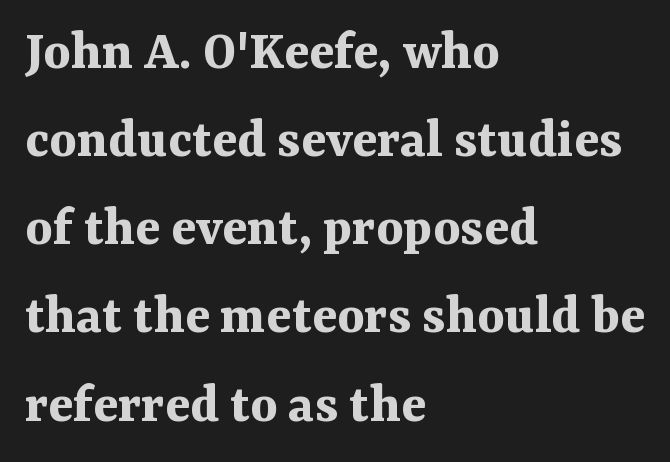
Leading matches the norm, producing a regular column. Note the varied advance widths — an 'i' is clearly narrower than an 'm'. Letter spacing: default. One-word summary of the alignment: left. Vertical strokes here are truly vertical.
